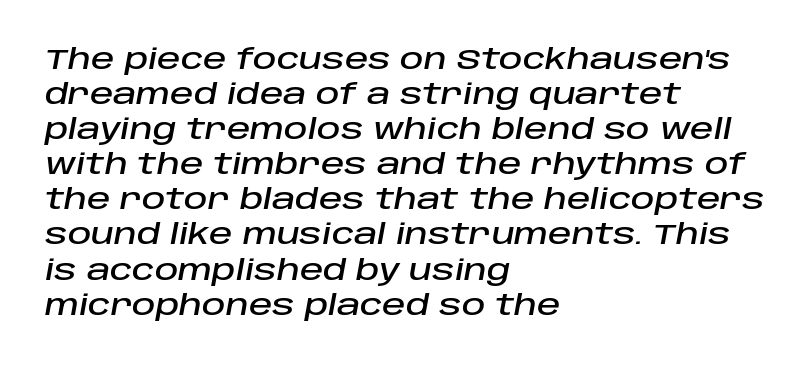
Q: Is the text italic (slanted)? A: Yes, it leans right by about 10 degrees.
Q: Is the text underlined? A: No.
Q: How is the paragraph aligned? A: Left-aligned.
Q: Is the spacing between letters normal or unusually wide? A: Normal.
Q: Width (condensed, normal, or wide)? A: Normal.
Q: Stroke contrast? A: Low.
Q: x-height? A: Large.
Q: Monospaced? A: No.
